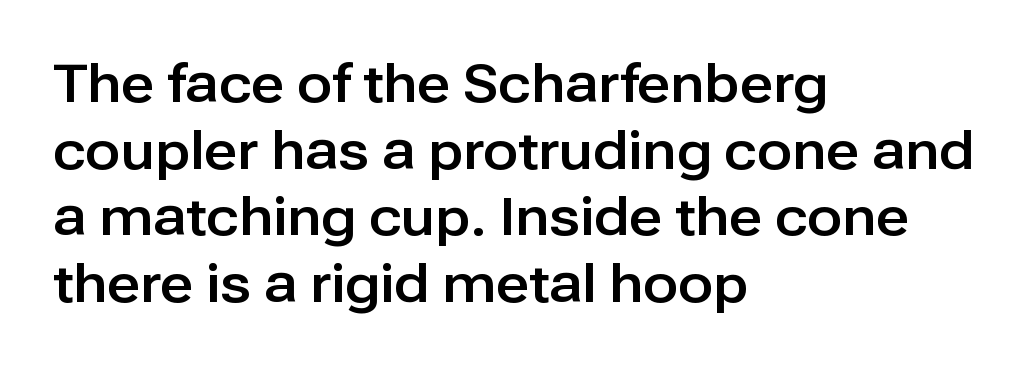
{"serif": "no", "italic": "no", "width": "normal", "stroke_contrast": "low", "x_height": "medium", "monospaced": "no", "underline": "no", "align": "left", "line_spacing": "normal", "line_spacing_ratio": 1.28, "letter_spacing": "normal", "letter_spacing_em": 0.0, "glyph_px": 52}
